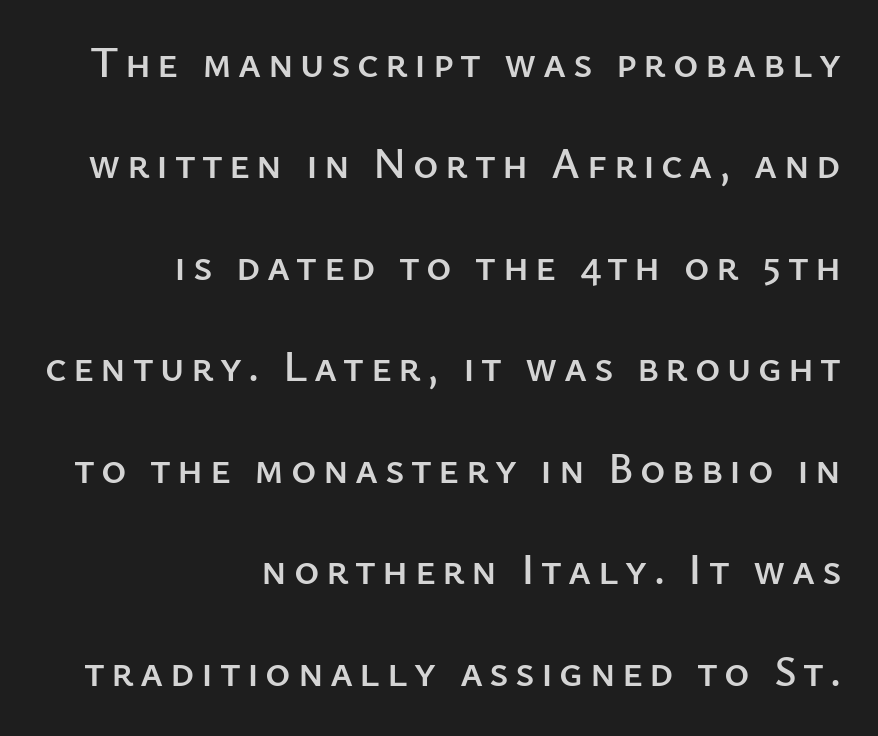
The designer went with a sans here, leaving each stem footless. Words float on clear page, feet unadorned. The letters stand straight up with perfectly vertical stems. The line-height multiplier appears high, well above default.
